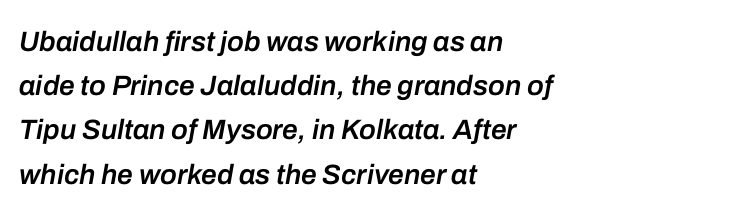
A typesetter would call this zero additional tracking. The rows are spaced the way most documents space them. Note the varied advance widths — an 'i' is clearly narrower than an 'm'. Notice how the stems are inclined rather than vertical — that's the hallmark of italics. Its strokes are somewhat broadened, the hallmark of semibold type.
